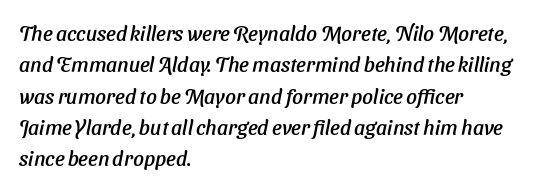
Q: Is the text italic (slanted)? A: Yes, it leans right by about 11 degrees.
Q: Is the text underlined? A: No.
Q: How is the paragraph aligned? A: Left-aligned.
Q: Is the spacing between letters normal or unusually wide? A: Normal.
Q: Is the spacing between lines tight, normal or loose? A: Normal.
